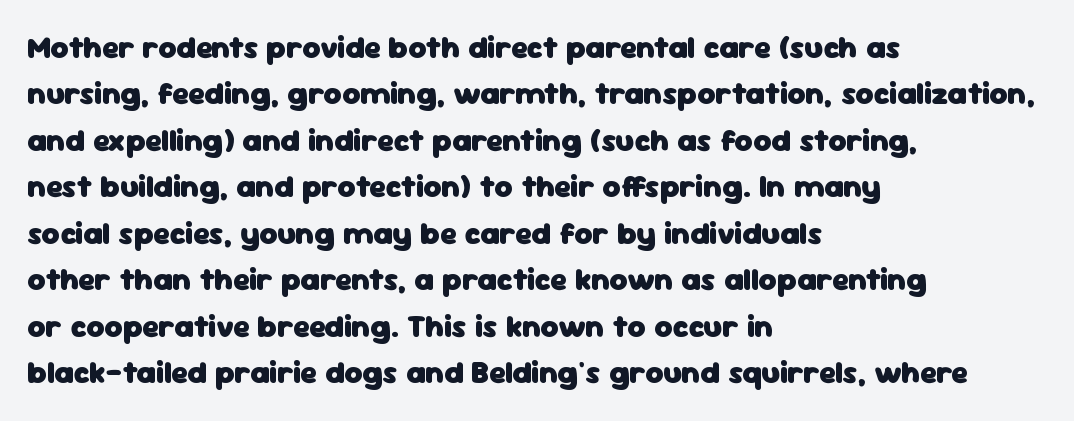
The image shows 31 px heavy sans-serif type, upright; set left-aligned, normal line spacing (1.5x), normal letter spacing, not underlined; low stroke contrast and a medium x-height.
